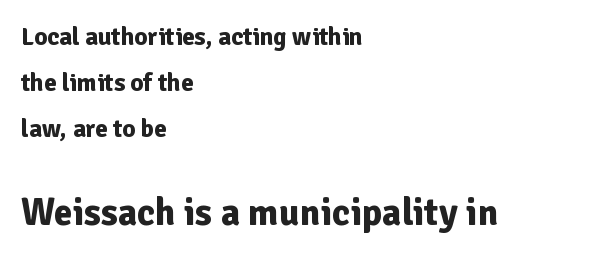
This sample has the flowing, uneven cadence of proportional lettering. Two sizes are in play, and the larger belongs to the second block. Short note: letters normally spaced. Any mark beneath the type? The region is blank. The rag falls on the right side of this text block. Ordinary non-slanted type is in use.
